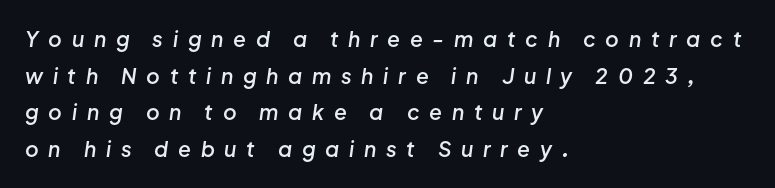
The image shows 21 px text type, italic (leaning right); set left-aligned, line spacing 1.75x, unusually wide letter spacing (+0.46 em), not underlined.
